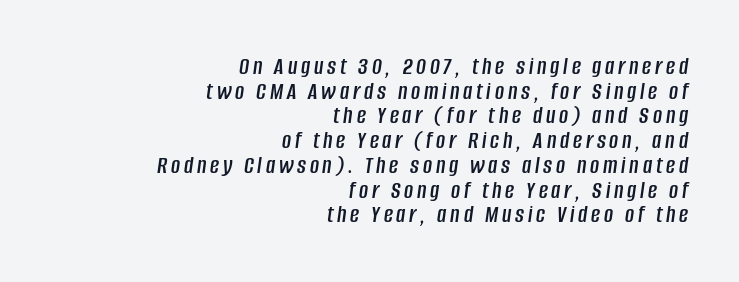
The image shows 25 px text type, italic (leaning right); set right-aligned, tight line spacing (0.99x), not underlined.
